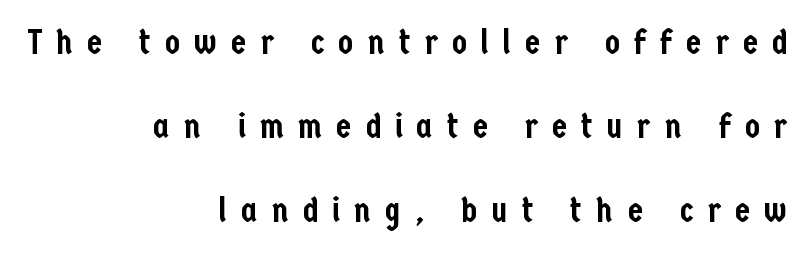
Every character sits straight up, as roman type does. Descenders hang freely into open space. Spacing verdict: proportional, widths tailored to each character. Does extra space separate the letters? Yes, quite a lot of it.
